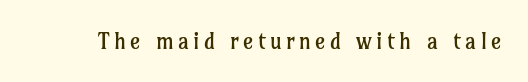
The specimen reads as upright at a glance. The face looks like a standard text weight, possibly lighter. Nobody drew a line under any word here.
